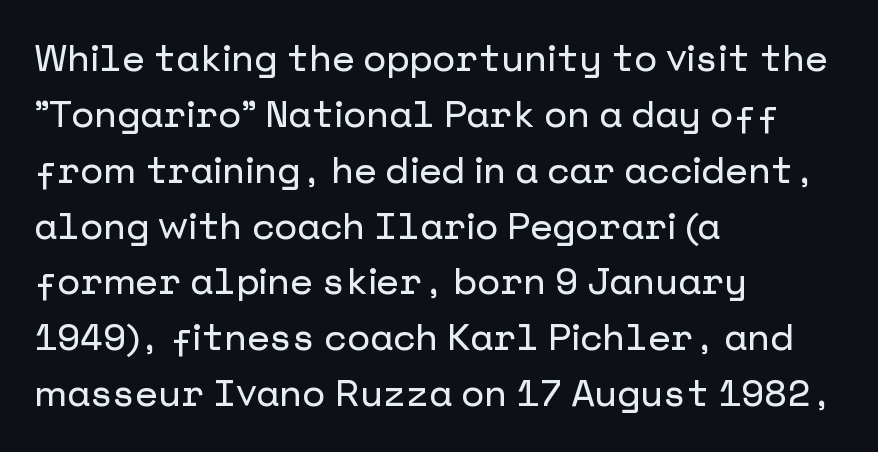
{"serif": "no", "italic": "no", "width": "normal", "stroke_contrast": "low", "x_height": "medium", "underline": "no", "align": "left", "line_spacing": "normal", "line_spacing_ratio": 1.51, "letter_spacing": "normal", "letter_spacing_em": 0.0, "glyph_px": 37}
